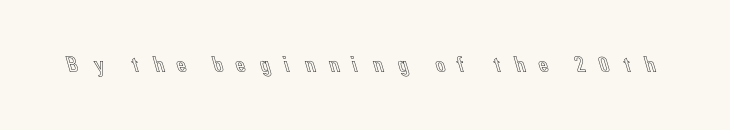
{"underline": "no", "letter_spacing": "wide", "letter_spacing_em": 0.44, "glyph_px": 23}
